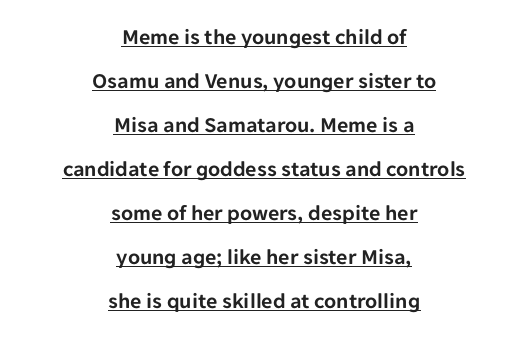
{"italic": "no", "underline": "yes", "align": "center", "line_spacing": "loose", "line_spacing_ratio": 2.0, "letter_spacing": "normal", "letter_spacing_em": 0.0, "glyph_px": 22}
